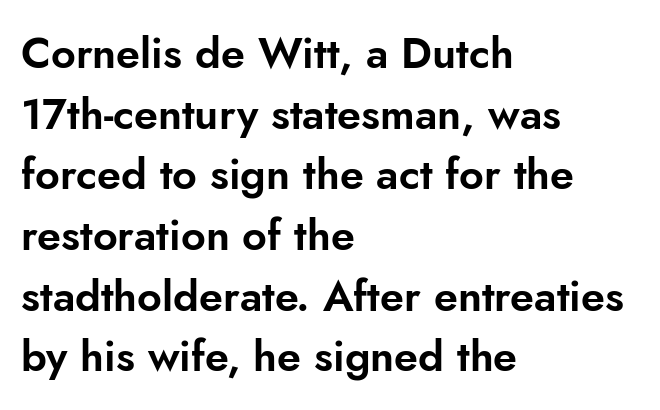
Unlike a traditional serif, this face leaves its strokes unadorned. Any mark beneath the type? The region is blank. A student would call this left alignment; a typographer would say flush left, rag right. Nobody touched the tracking dial on this one. This sample uses an upright cut, with every glyph sitting square on the baseline.
